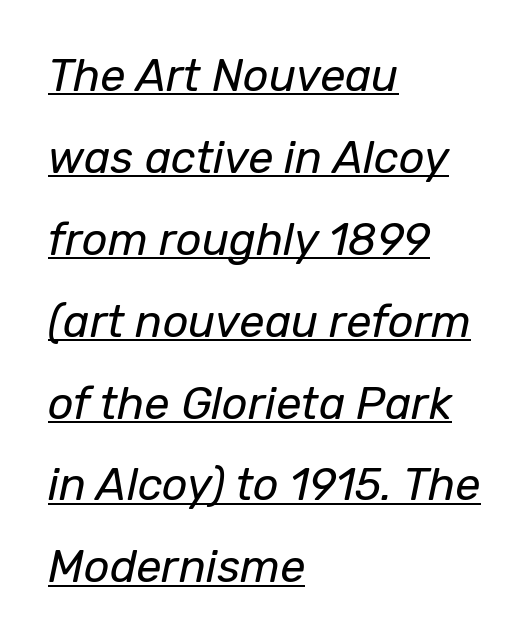
{"italic": "yes", "lean": "right", "slant_degrees": 12, "bold": "no", "weight": "regular", "width": "normal", "stroke_contrast": "low", "x_height": "medium", "monospaced": "no", "underline": "yes", "align": "left", "line_spacing_ratio": 1.82, "letter_spacing": "normal", "letter_spacing_em": 0.0, "glyph_px": 45}
